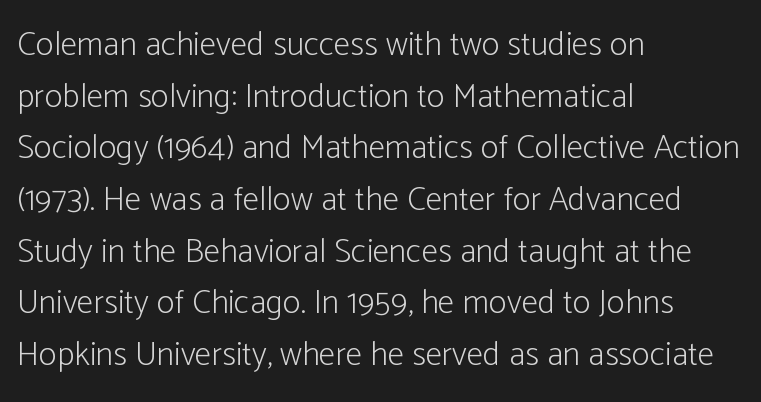
The image shows 34 px light, condensed sans-serif type, upright; set left-aligned, normal line spacing (1.52x), normal letter spacing, not underlined; low stroke contrast and a medium x-height.
